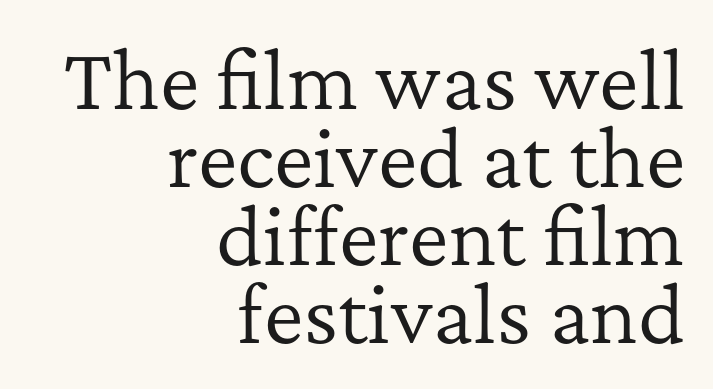
This is the regular roman posture of the typeface. Leading is clearly below the norm, producing a dense column. The typesetter chose a ragged-left arrangement here. Letter spacing: default. Weight: not bold — regular or lighter. Words float on clear page, feet unadorned.
